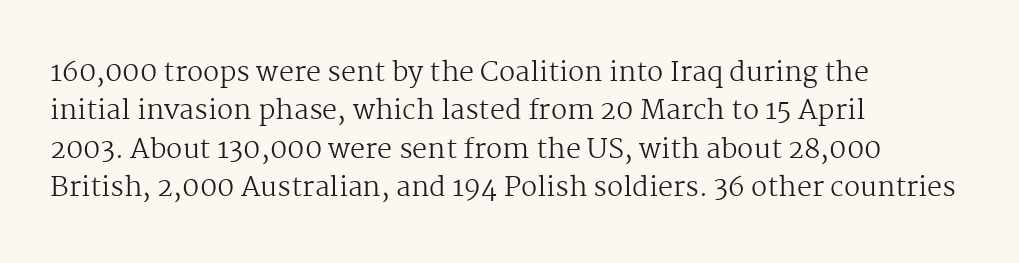
The image shows 27 px text type, upright; set left-aligned, normal line spacing (1.42x), normal letter spacing, not underlined.
